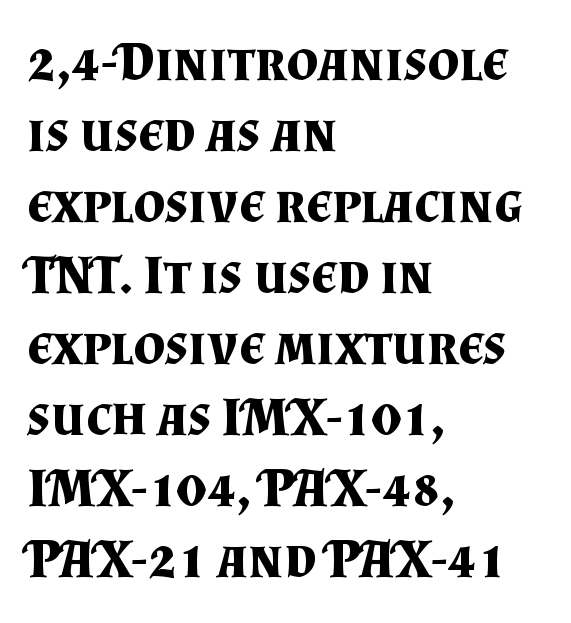
Q: Is the text bold? A: Yes.
Q: Is the text italic (slanted)? A: No, it is upright.
Q: Is the typeface a serif or a sans-serif typeface? A: Serif.
Q: Is the text underlined? A: No.
Q: How is the paragraph aligned? A: Left-aligned.
Q: Is the spacing between letters normal or unusually wide? A: Normal.
Q: Is the spacing between lines tight, normal or loose? A: Normal.
Q: Width (condensed, normal, or wide)? A: Normal.
Q: Stroke contrast? A: Medium.
Q: x-height? A: Small.
Q: Monospaced? A: No.
